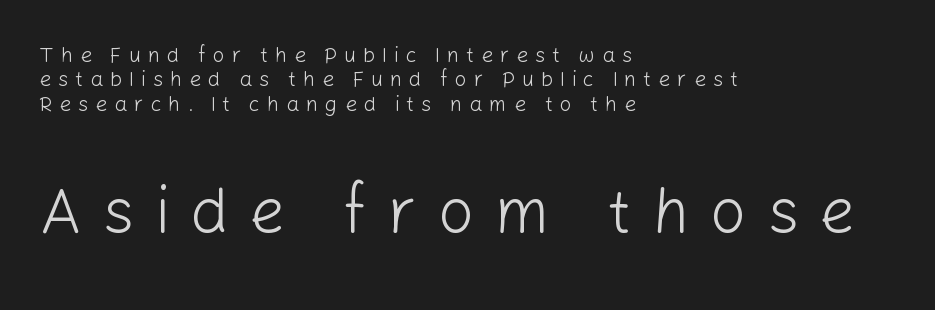
Q: Is the text bold? A: No.
Q: Is the text italic (slanted)? A: No, it is upright.
Q: Is the typeface a serif or a sans-serif typeface? A: Sans-serif.
Q: Is the text underlined? A: No.
Q: How is the paragraph aligned? A: Left-aligned.
Q: Is the spacing between letters normal or unusually wide? A: Unusually wide.
Q: Which block of text is set in a larger size, the first (top) or the second (bottom)? A: The second (bottom) one.
Q: Width (condensed, normal, or wide)? A: Normal.
Q: Stroke contrast? A: Low.
Q: x-height? A: Medium.
Q: Monospaced? A: No.
